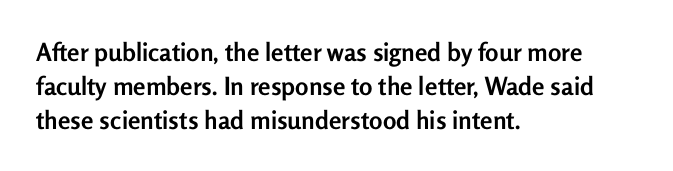
The image shows 25 px bold type, upright; set left-aligned, normal line spacing (1.36x), normal letter spacing, not underlined.
